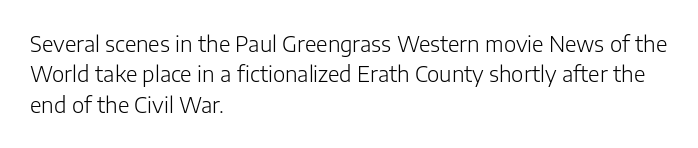
Q: Is the text bold? A: No.
Q: Is the text italic (slanted)? A: No, it is upright.
Q: Is the text underlined? A: No.
Q: How is the paragraph aligned? A: Left-aligned.
Q: Is the spacing between letters normal or unusually wide? A: Normal.
Q: Is the spacing between lines tight, normal or loose? A: Normal.
